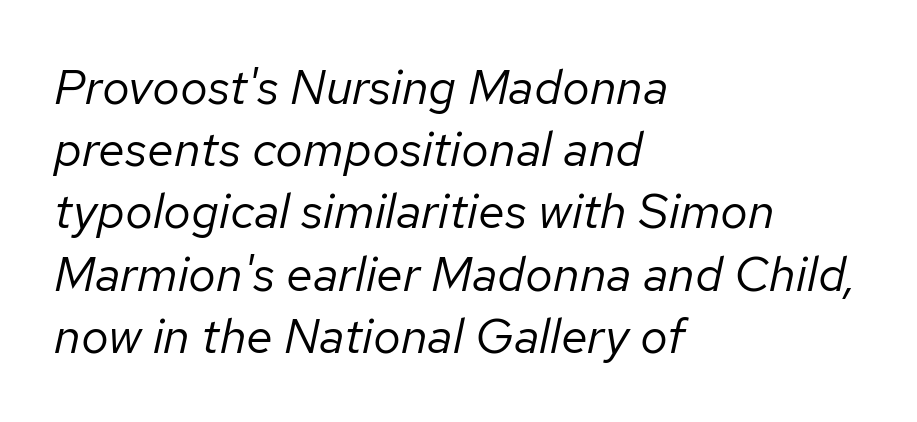
The image shows 49 px regular-weight type, italic (leaning right); set left-aligned, normal line spacing (1.27x), normal letter spacing, not underlined; low stroke contrast and a medium x-height.
